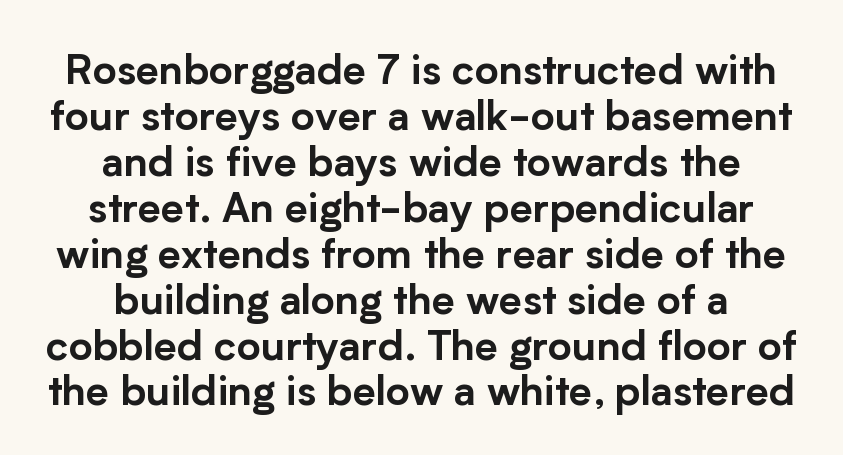
{"serif": "no", "italic": "no", "width": "normal", "stroke_contrast": "low", "x_height": "medium", "monospaced": "no", "underline": "no", "align": "center", "line_spacing": "tight", "line_spacing_ratio": 1.12, "letter_spacing": "normal", "letter_spacing_em": 0.0, "glyph_px": 41}
